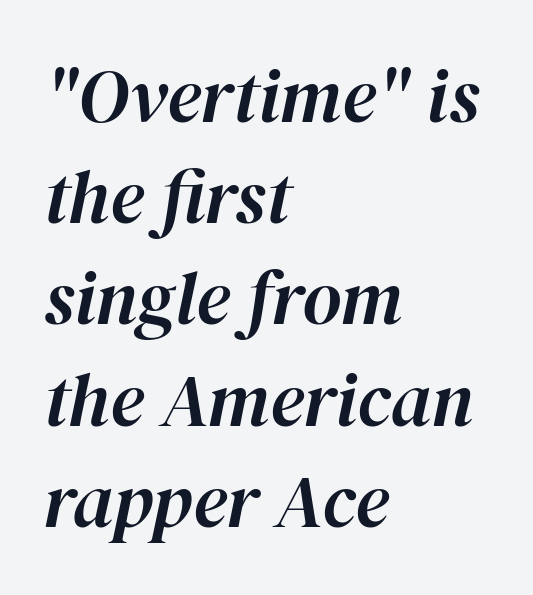
The image shows 75 px text type, italic (leaning right); set left-aligned, normal line spacing (1.35x), normal letter spacing, not underlined; high stroke contrast and a medium x-height.
